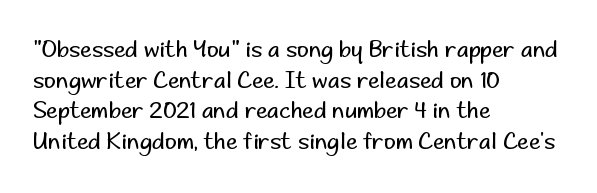
Q: Is the text bold? A: No.
Q: Is the text italic (slanted)? A: No, it is upright.
Q: Is the text underlined? A: No.
Q: How is the paragraph aligned? A: Left-aligned.
Q: Is the spacing between letters normal or unusually wide? A: Normal.
Q: Is the spacing between lines tight, normal or loose? A: Normal.
